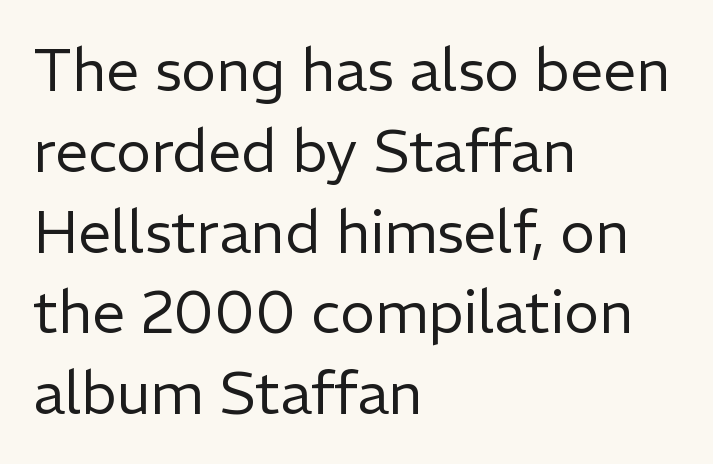
The image shows 59 px regular-weight sans-serif type, upright; set left-aligned, normal line spacing (1.37x), normal letter spacing, not underlined; low stroke contrast and a medium x-height.
